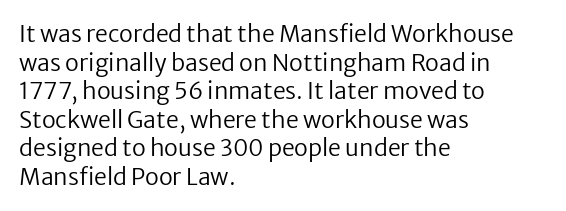
Beneath every word, the page is bare. On a weight scale, this lands at 450 or below. Look at the tracking — it's just the regular setting, nothing added. The typesetter chose a ragged-right arrangement here. Upright lettering throughout.
